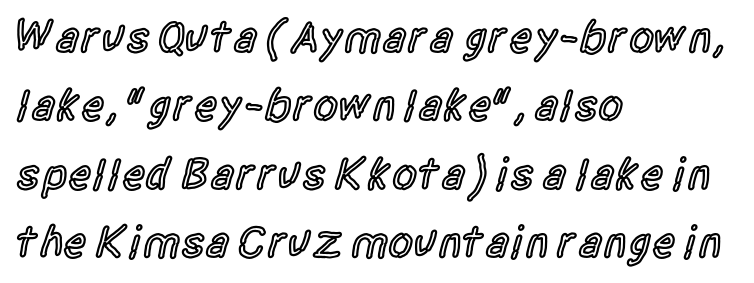
The glyphs in this specimen are sans serif. The passage shown is not underscored anywhere. Does extra space separate the letters? No, they use regular spacing. The lines sit at an ordinary, default distance from one another. These lines carry some extra weight — a demibold, not a full bold.
